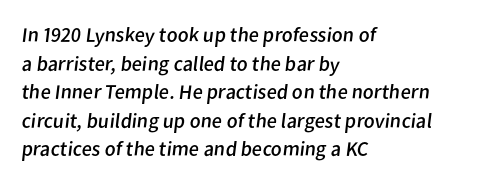
The image shows 21 px text type; set left-aligned, normal line spacing (1.36x), normal letter spacing, not underlined.
